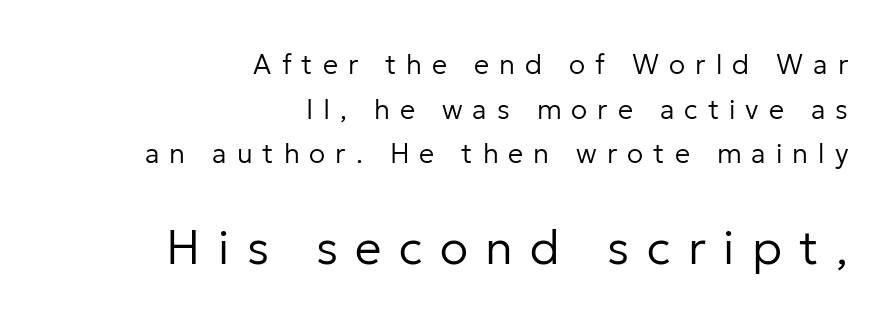
{"serif": "no", "italic": "no", "bold": "no", "weight": "regular", "width": "normal", "stroke_contrast": "low", "x_height": "medium", "monospaced": "no", "underline": "no", "align": "right", "line_spacing": "normal", "line_spacing_ratio": 1.65, "letter_spacing": "wide", "letter_spacing_em": 0.37, "larger_block": "second", "size_ratio": 1.74, "glyph_px": 47}
